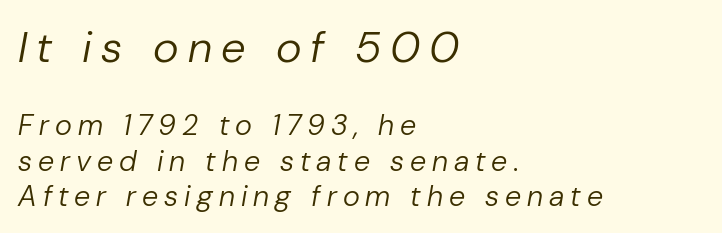
{"italic": "yes", "lean": "right", "slant_degrees": 10, "bold": "no", "weight": "regular", "width": "normal", "stroke_contrast": "low", "x_height": "medium", "monospaced": "no", "underline": "no", "align": "left", "line_spacing_ratio": 1.21, "letter_spacing": "wide", "letter_spacing_em": 0.21, "larger_block": "first", "size_ratio": 1.52, "glyph_px": 44}
